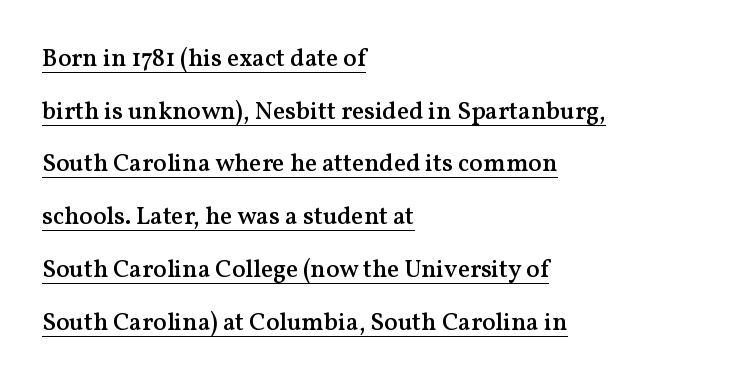
{"italic": "no", "bold": "semi", "underline": "yes", "align": "left", "line_spacing": "loose", "line_spacing_ratio": 2.11, "letter_spacing": "normal", "letter_spacing_em": 0.0, "glyph_px": 25}
